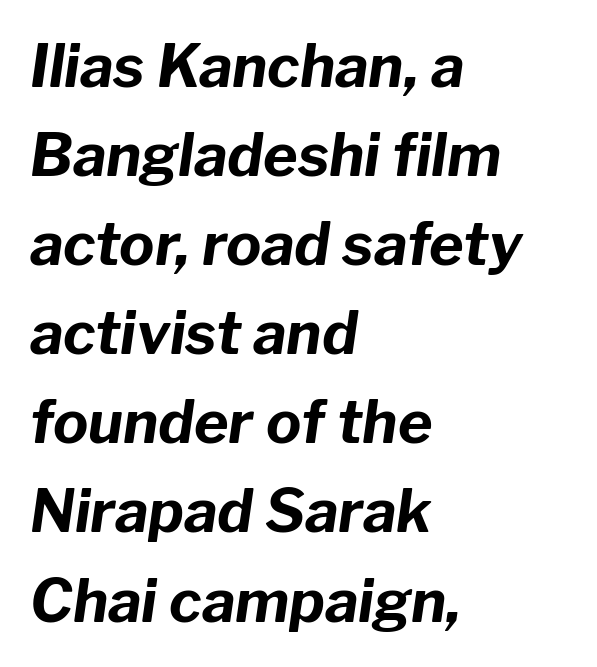
The image shows 59 px bold type, italic (leaning right); set left-aligned, normal line spacing (1.51x), normal letter spacing, not underlined; low stroke contrast and a medium x-height.
